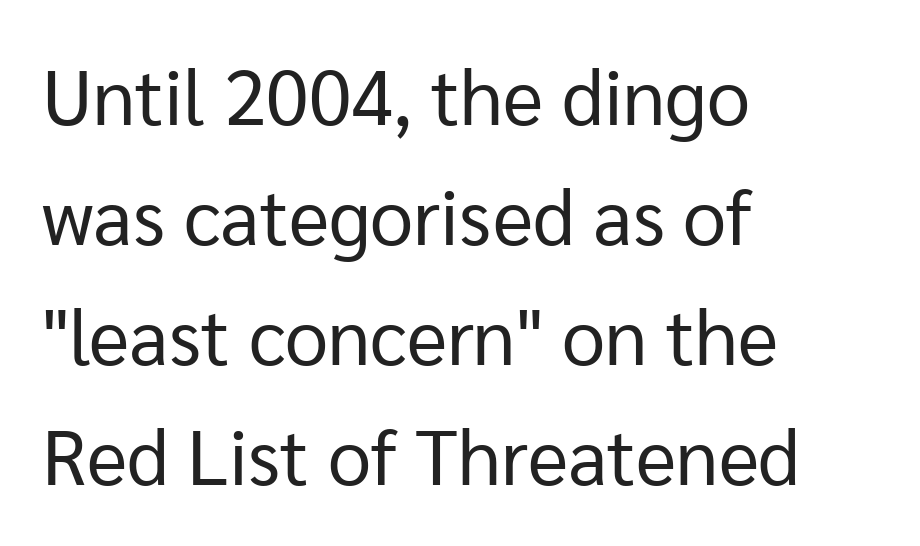
The passage shown is typed in a proportional face where columns would drift. No letter is thick-stroked: the sample isn't bold. I'd call this a sans setting — the letters go barefoot. This sample is left-justified, so line endings fall wherever the words run out. Here the glyphs are tracked normally, forming tight word shapes. It's the straight-up-and-down kind of type.
